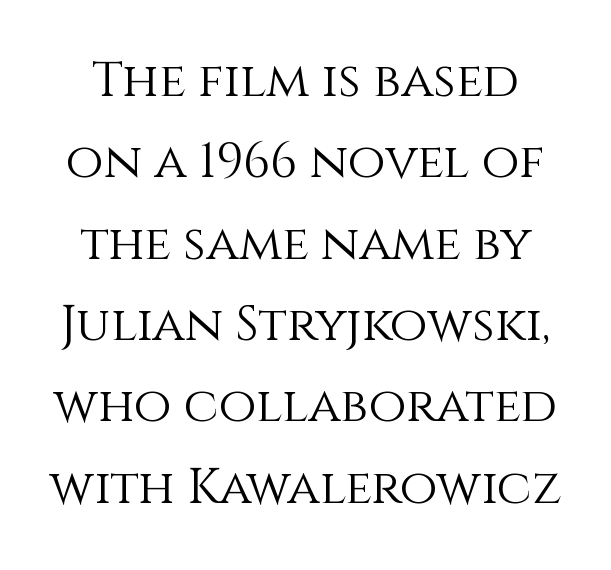
{"italic": "no", "bold": "no", "weight": "light", "width": "normal", "x_height": "large", "monospaced": "no", "underline": "no", "line_spacing": "normal", "line_spacing_ratio": 1.66, "letter_spacing": "normal", "letter_spacing_em": 0.0, "glyph_px": 49}
